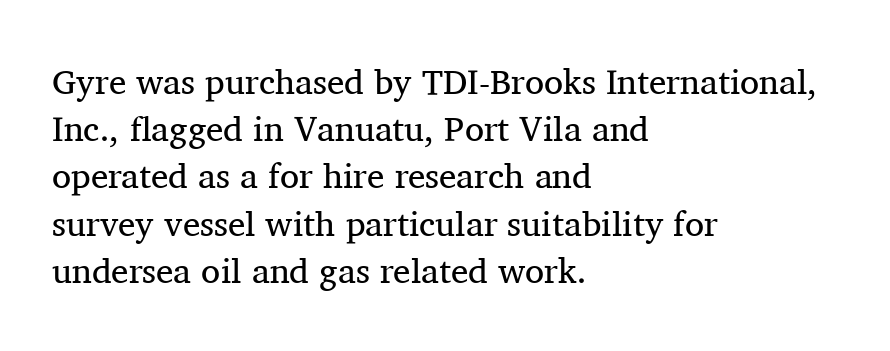
The image shows 35 px regular-weight serif type, upright; set left-aligned, normal line spacing (1.35x), normal letter spacing, not underlined; medium stroke contrast and a medium x-height.
